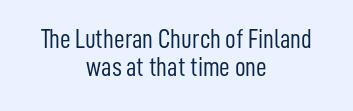
The image shows 26 px text type, upright; set centered, tight line spacing (1.06x), normal letter spacing, not underlined.
